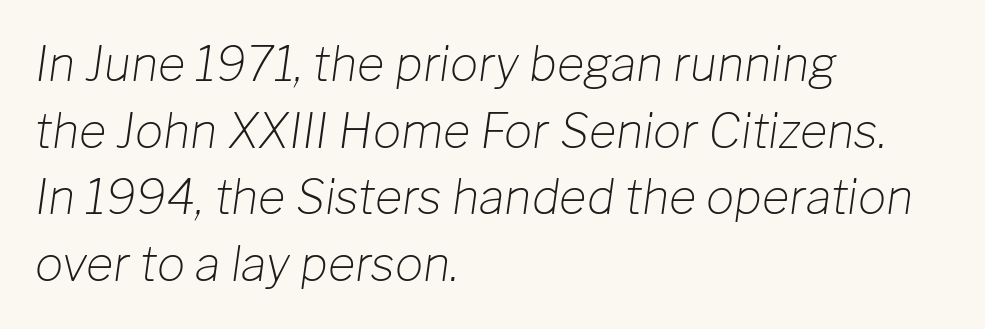
One-word summary of the alignment: left. The gaps between neighbouring characters are ordinary and unremarkable. The specimen reads as italic at a glance. The face used here is proportionally spaced, like ordinary book or web type. Type without underlining.
